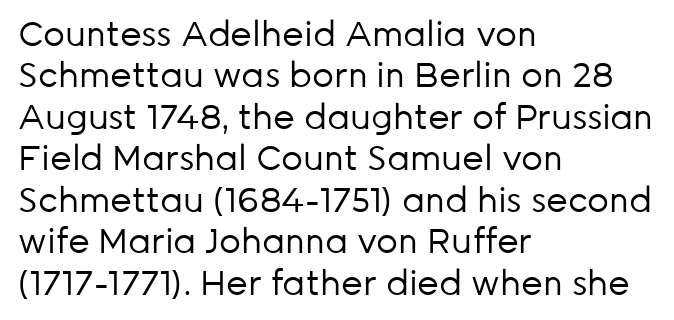
{"serif": "no", "italic": "no", "bold": "no", "weight": "regular", "width": "normal", "stroke_contrast": "low", "x_height": "medium", "monospaced": "no", "underline": "no", "align": "left", "line_spacing_ratio": 1.22, "letter_spacing": "normal", "letter_spacing_em": 0.0, "glyph_px": 34}
